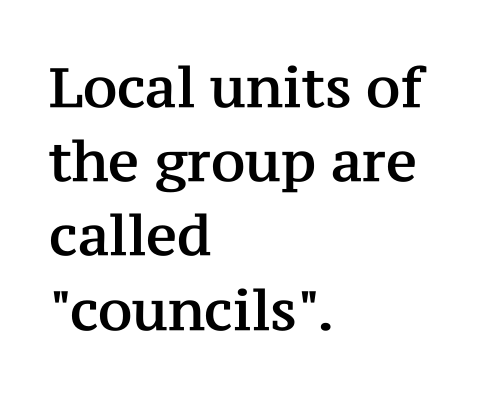
The image shows 55 px serif type, upright; set left-aligned, normal line spacing (1.35x), normal letter spacing, not underlined; medium stroke contrast and a medium x-height.
